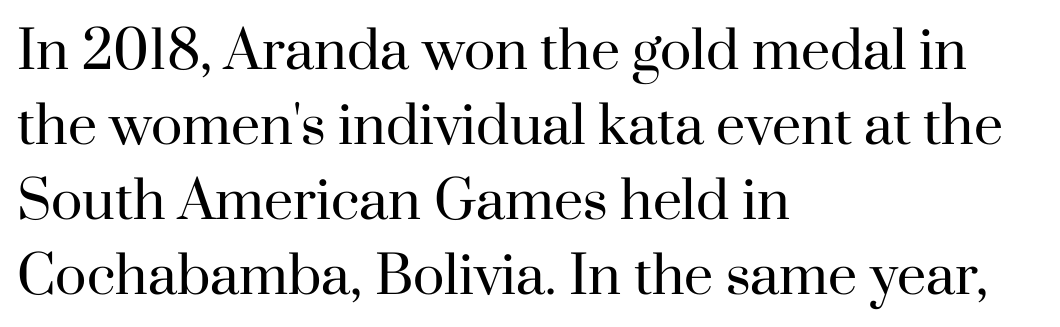
The image shows 52 px regular-weight serif type, upright; set left-aligned, normal line spacing (1.44x), normal letter spacing, not underlined; high stroke contrast and a small x-height.
